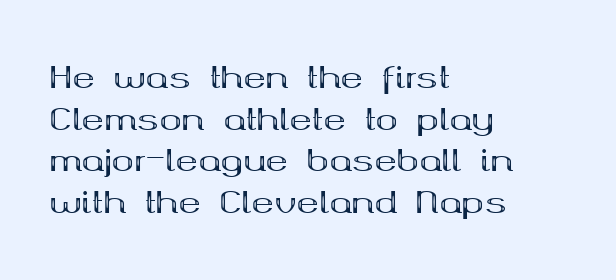
{"serif": "yes", "italic": "no", "bold": "yes", "weight": "bold", "width": "wide", "stroke_contrast": "medium", "x_height": "medium", "monospaced": "no", "underline": "no", "align": "left", "line_spacing": "normal", "line_spacing_ratio": 1.39, "letter_spacing": "normal", "letter_spacing_em": 0.0, "glyph_px": 30}
